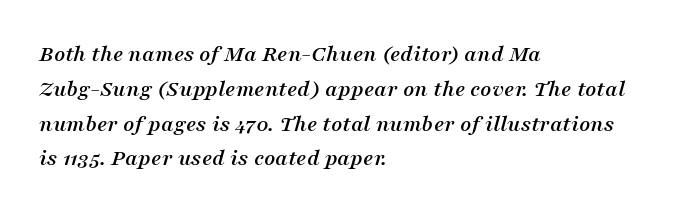
Interline gaps are of average width in this sample. You can tell it's italic because the verticals aren't actually vertical. Nobody touched the tracking dial on this one. This rendering features lettering with no underline. If you drew a ruler down the left edge, every line would touch it.
